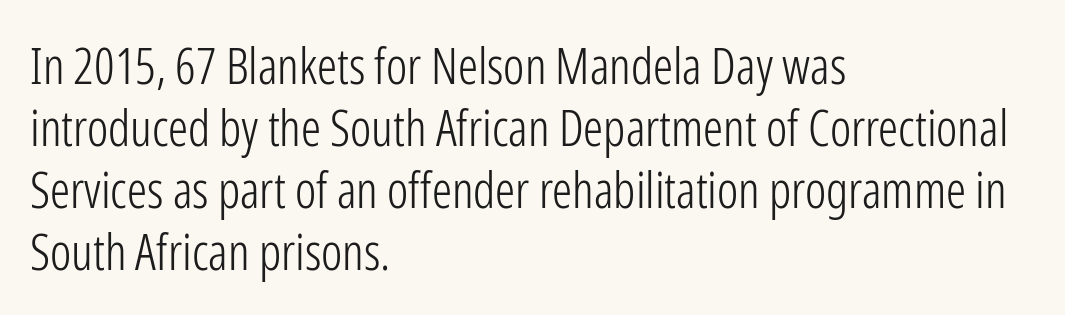
{"serif": "no", "italic": "no", "bold": "no", "weight": "light", "width": "condensed", "stroke_contrast": "low", "x_height": "medium", "monospaced": "no", "underline": "no", "align": "left", "line_spacing_ratio": 1.24, "letter_spacing": "normal", "letter_spacing_em": 0.0, "glyph_px": 50}
